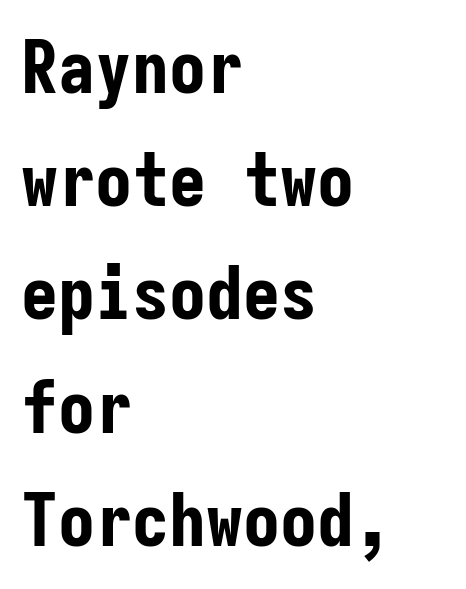
The image shows 74 px bold, condensed sans-serif type, upright, monospaced; set left-aligned, normal line spacing (1.53x), normal letter spacing, not underlined; low stroke contrast and a medium x-height.
